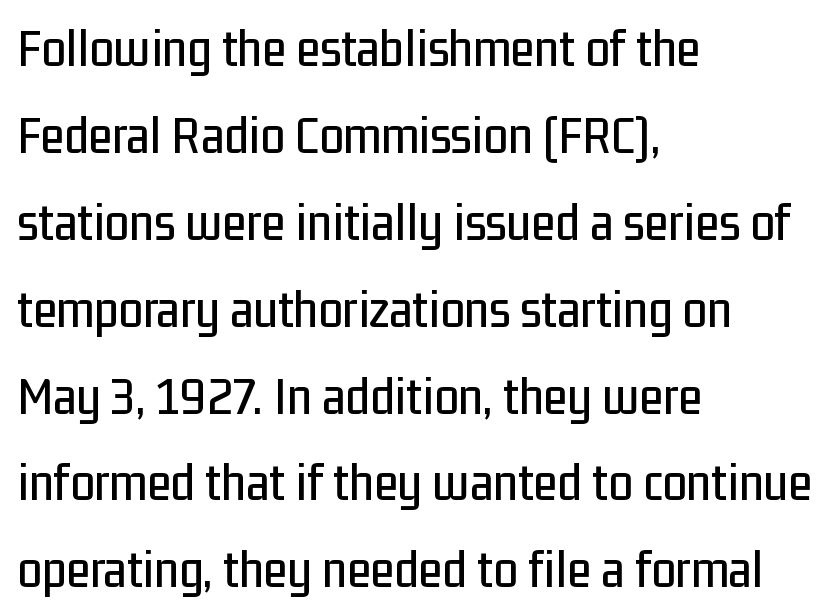
{"serif": "no", "italic": "no", "width": "condensed", "stroke_contrast": "low", "x_height": "medium", "monospaced": "no", "underline": "no", "align": "left", "line_spacing": "normal", "line_spacing_ratio": 1.58, "letter_spacing": "normal", "letter_spacing_em": 0.0, "glyph_px": 55}
